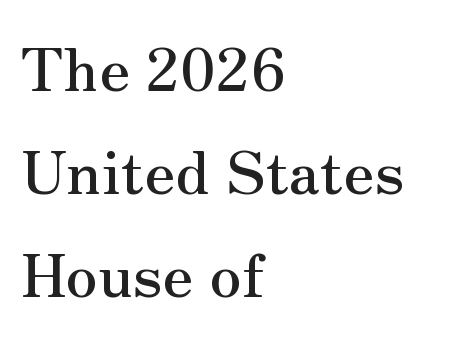
The image shows 60 px serif type, upright; set left-aligned, line spacing 1.72x, normal letter spacing, not underlined; medium stroke contrast and a small x-height.
